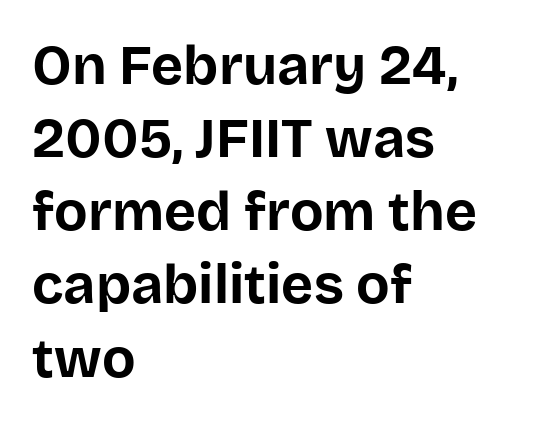
{"serif": "no", "italic": "no", "bold": "yes", "weight": "bold", "width": "normal", "stroke_contrast": "low", "x_height": "large", "monospaced": "no", "underline": "no", "align": "left", "line_spacing": "normal", "line_spacing_ratio": 1.33, "letter_spacing": "normal", "letter_spacing_em": 0.0, "glyph_px": 55}
